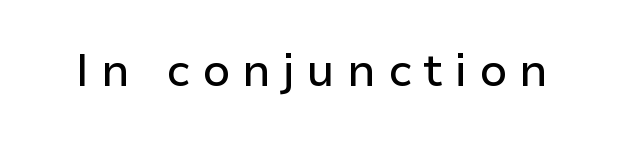
{"serif": "no", "italic": "no", "width": "normal", "stroke_contrast": "low", "x_height": "medium", "monospaced": "no", "underline": "no", "letter_spacing": "wide", "letter_spacing_em": 0.26, "glyph_px": 46}
